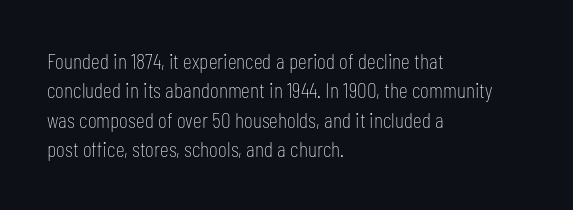
Bare-footed words on every line. Every stem runs plumb, perpendicular to the baseline. The typesetting does not lean heavy: it is not bold. Tracking value appears to be zero — textbook default spacing. The vertical gap from one line to the next is medium.
